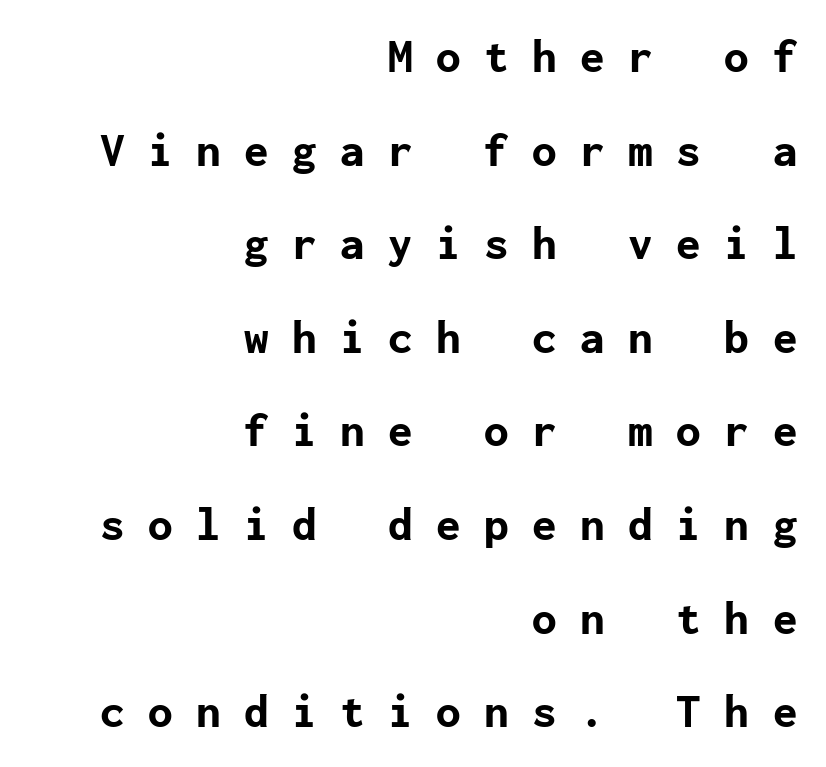
The image shows 49 px bold sans-serif type, upright; set right-aligned, loose line spacing (1.91x), unusually wide letter spacing (+0.48 em), not underlined; low stroke contrast and a medium x-height.
